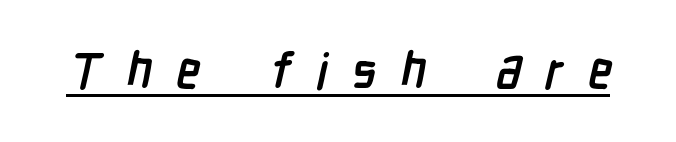
Q: Is the text bold? A: Yes.
Q: Is the typeface a serif or a sans-serif typeface? A: Sans-serif.
Q: Is the text underlined? A: Yes.
Q: Is the spacing between letters normal or unusually wide? A: Unusually wide.
Q: Width (condensed, normal, or wide)? A: Condensed.
Q: Stroke contrast? A: Low.
Q: x-height? A: Medium.
Q: Monospaced? A: No.
